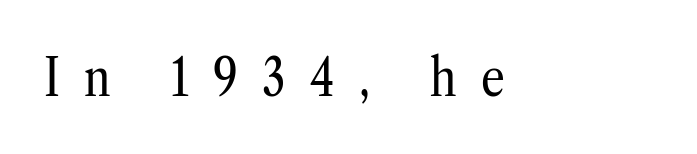
The gap between lines stays unmarked. Loose tracking; the words dissolve into strings of separated letters. Each letter keeps its own natural width here, so spacing adapts to shape. If you drew a line through each stem, it would be perfectly vertical.
